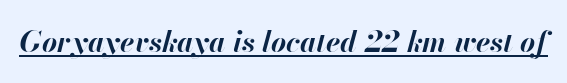
Observe the ordinary spacing: letters are neighbours, not strangers. Emphasis-style slanted type is in use. Here the designer chose a conventional face with non-uniform glyph widths. The rendering uses the underline text-decoration. The typesetting leans heavy: a genuine bold.
